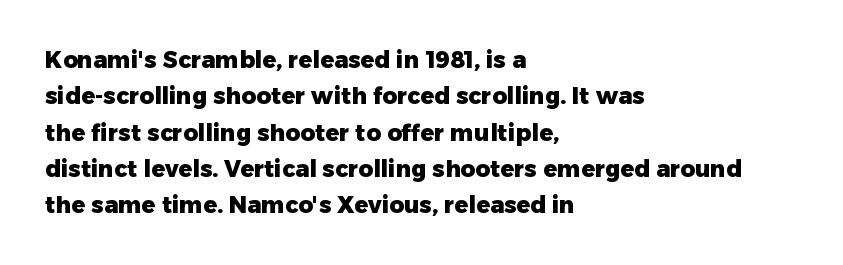
The image shows 23 px bold type, upright; set left-aligned, normal line spacing (1.58x), normal letter spacing, not underlined.
